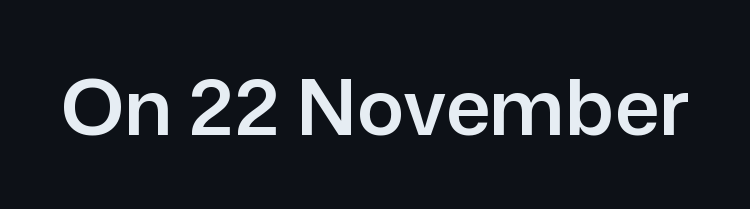
{"serif": "no", "italic": "no", "width": "normal", "stroke_contrast": "low", "x_height": "medium", "monospaced": "no", "underline": "no", "letter_spacing": "normal", "letter_spacing_em": 0.0, "glyph_px": 78}
